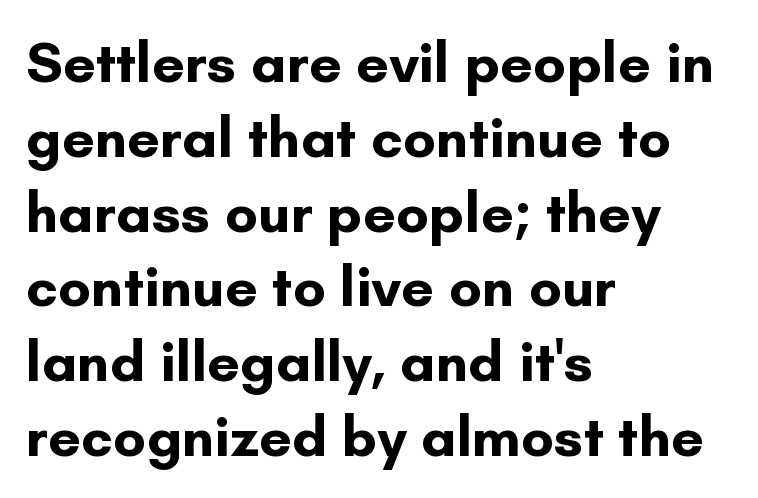
This rendering employs a face without finishing strokes, i.e., a sans-serif. The letters sit at their default tracking, neither squeezed nor spread. Unmarked baselines from the first word to the last. Varying glyph widths throughout — classic text-font behaviour.
